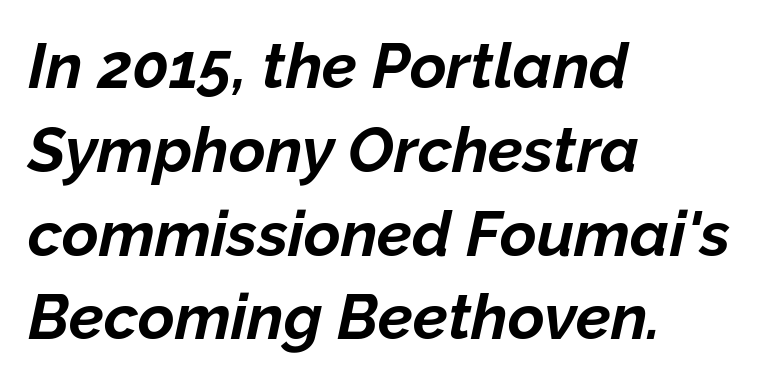
The image shows 63 px bold type, italic (leaning right); set left-aligned, normal line spacing (1.33x), normal letter spacing, not underlined; low stroke contrast and a medium x-height.
